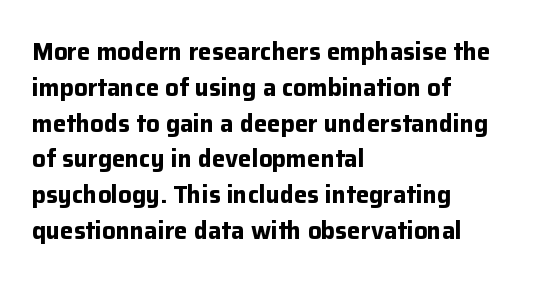
{"italic": "no", "bold": "yes", "underline": "no", "align": "left", "line_spacing": "normal", "line_spacing_ratio": 1.49, "letter_spacing": "normal", "letter_spacing_em": 0.0, "glyph_px": 24}
